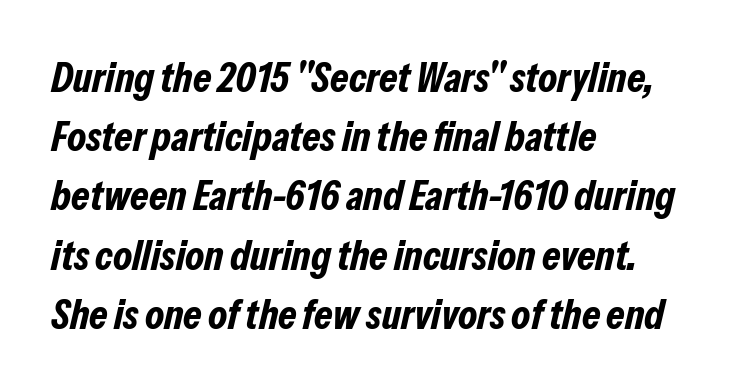
Q: Is the text bold? A: Yes.
Q: Is the text italic (slanted)? A: Yes, it leans right by about 13 degrees.
Q: Is the text underlined? A: No.
Q: How is the paragraph aligned? A: Left-aligned.
Q: Is the spacing between letters normal or unusually wide? A: Normal.
Q: Is the spacing between lines tight, normal or loose? A: Normal.
Q: Width (condensed, normal, or wide)? A: Condensed.
Q: Stroke contrast? A: Low.
Q: x-height? A: Medium.
Q: Monospaced? A: No.
